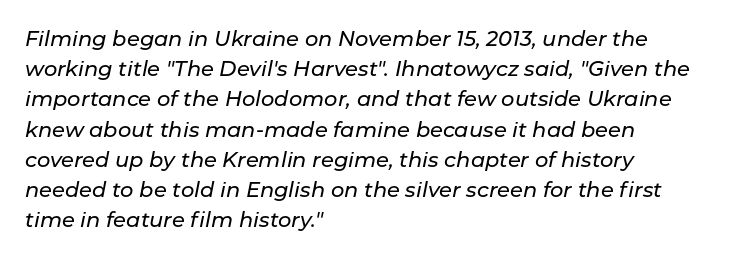
The image shows 21 px text type, italic (leaning right); set left-aligned, normal line spacing (1.44x), normal letter spacing, not underlined.
